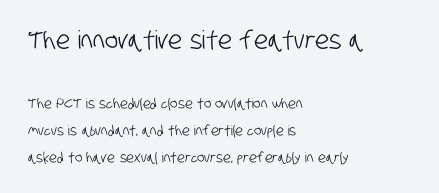
The image shows 25 px text type; set left-aligned, loose line spacing (1.92x), normal letter spacing, not underlined; the first (top) block is 1.79x larger.
